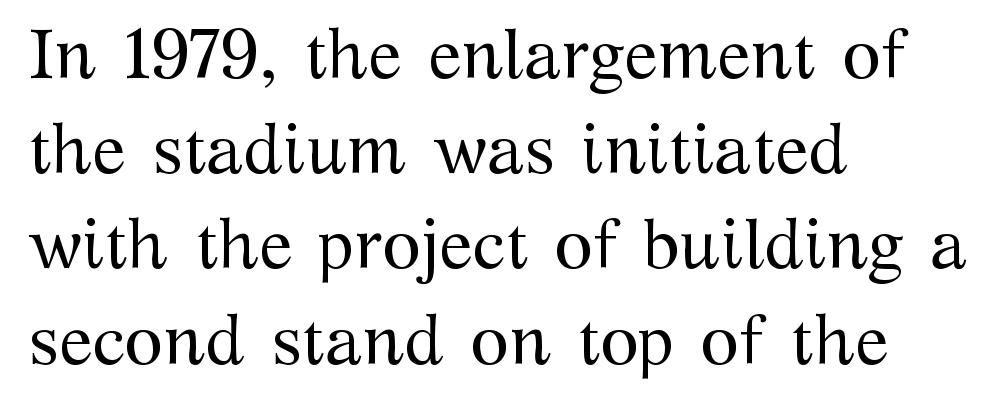
{"serif": "yes", "italic": "no", "bold": "no", "weight": "regular", "width": "normal", "stroke_contrast": "medium", "x_height": "medium", "monospaced": "no", "underline": "no", "align": "left", "line_spacing": "normal", "line_spacing_ratio": 1.36, "letter_spacing": "normal", "letter_spacing_em": 0.0, "glyph_px": 70}
